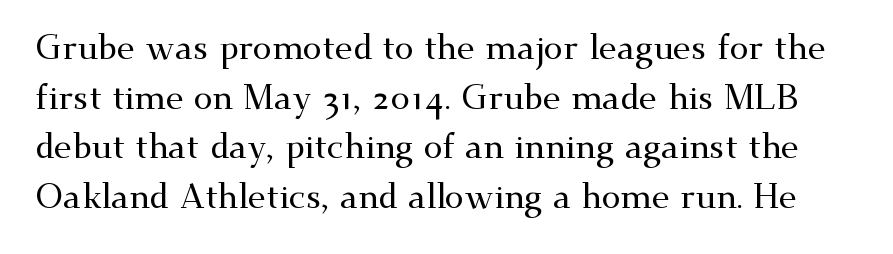
{"serif": "yes", "italic": "no", "width": "wide", "stroke_contrast": "medium", "x_height": "small", "monospaced": "no", "underline": "no", "line_spacing": "normal", "line_spacing_ratio": 1.46, "letter_spacing": "normal", "letter_spacing_em": 0.0, "glyph_px": 34}
